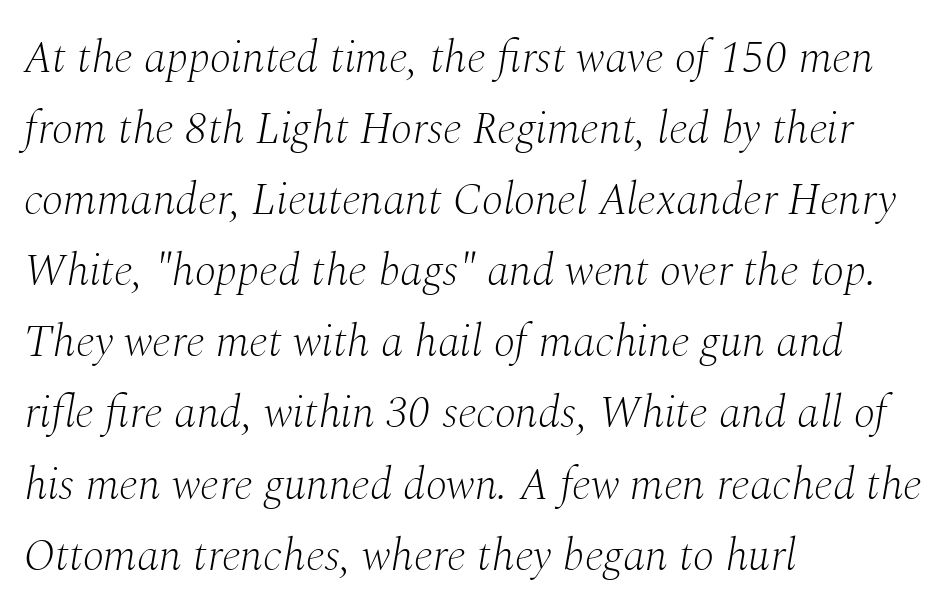
No word sits above an underline. Posture: slanted. Letterform terminals end in serifs throughout the passage. Looks like regular typesetting: each glyph gets only the width it needs. Students, note that the glyphs here touch the page at normal intervals. Line beginnings align vertically; line endings do not.
